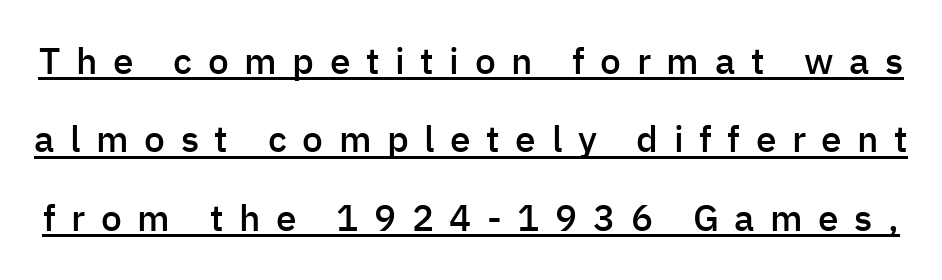
{"serif": "no", "italic": "no", "bold": "semi", "weight": "semibold", "width": "normal", "stroke_contrast": "low", "x_height": "medium", "monospaced": "no", "underline": "yes", "line_spacing": "loose", "line_spacing_ratio": 2.12, "letter_spacing": "wide", "letter_spacing_em": 0.42, "glyph_px": 37}
